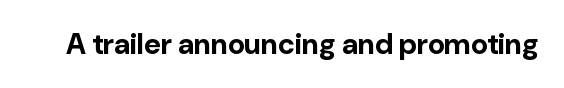
The image shows 29 px bold sans-serif type, upright; set normal letter spacing, not underlined; low stroke contrast and a medium x-height.
